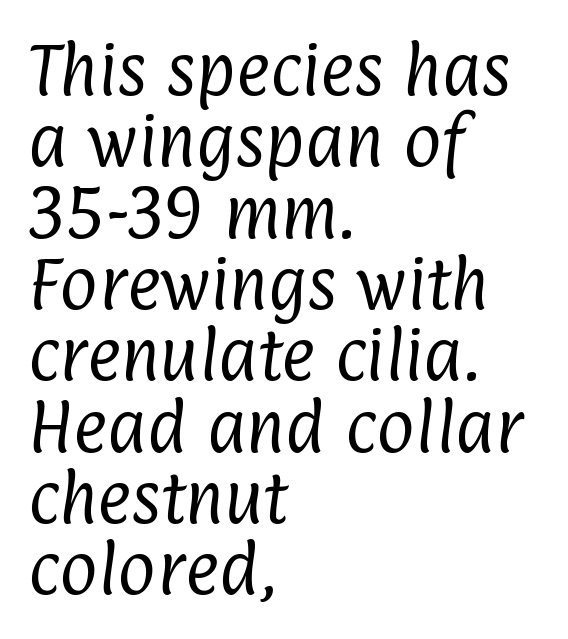
{"serif": "no", "bold": "no", "weight": "regular", "width": "condensed", "stroke_contrast": "low", "x_height": "medium", "monospaced": "no", "underline": "no", "align": "left", "line_spacing_ratio": 1.23, "letter_spacing": "normal", "letter_spacing_em": 0.0, "glyph_px": 58}
